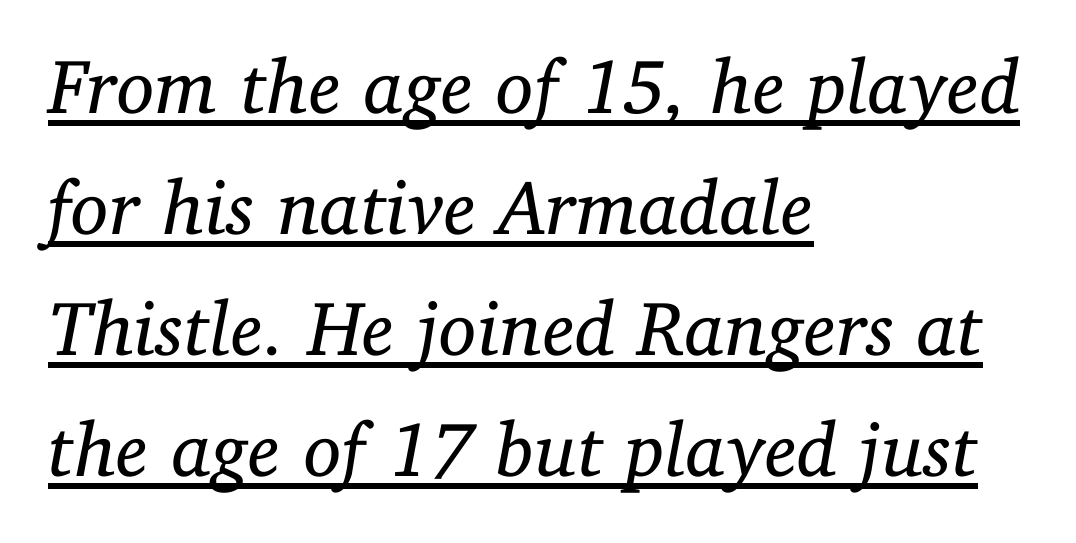
Note the varied advance widths — an 'i' is clearly narrower than an 'm'. A quiet, ordinary-to-light weight characterises the typeface. A typesetter would mark this as italic. Compared with typical body copy, the letter spacing here is the same.
